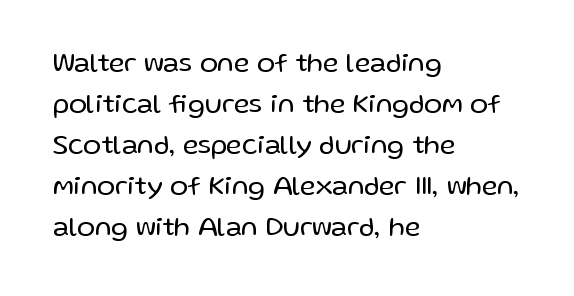
The image shows 27 px text type, upright; set left-aligned, normal line spacing (1.52x), normal letter spacing, not underlined.
